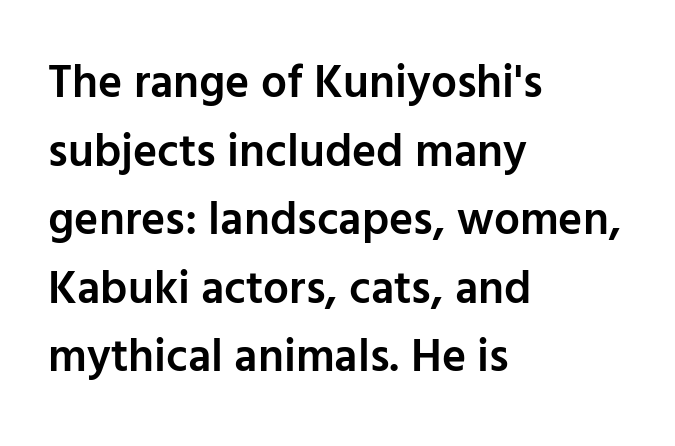
Q: Is the text bold? A: Semi-bold.
Q: Is the text italic (slanted)? A: No, it is upright.
Q: Is the typeface a serif or a sans-serif typeface? A: Sans-serif.
Q: Is the text underlined? A: No.
Q: How is the paragraph aligned? A: Left-aligned.
Q: Is the spacing between letters normal or unusually wide? A: Normal.
Q: Is the spacing between lines tight, normal or loose? A: Normal.
Q: Width (condensed, normal, or wide)? A: Normal.
Q: Stroke contrast? A: Low.
Q: x-height? A: Medium.
Q: Monospaced? A: No.
